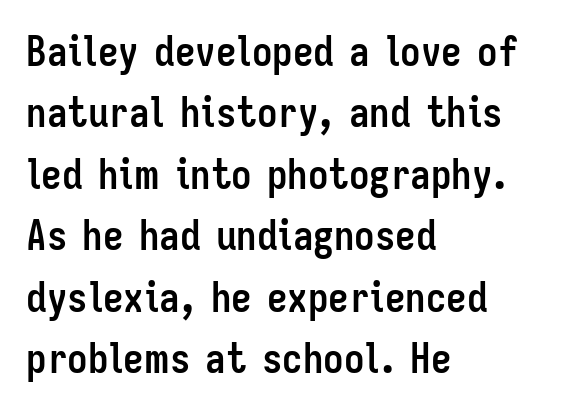
Q: Is the text bold? A: Yes.
Q: Is the text italic (slanted)? A: No, it is upright.
Q: Is the typeface a serif or a sans-serif typeface? A: Sans-serif.
Q: Is the text underlined? A: No.
Q: How is the paragraph aligned? A: Left-aligned.
Q: Is the spacing between letters normal or unusually wide? A: Normal.
Q: Is the spacing between lines tight, normal or loose? A: Normal.
Q: Width (condensed, normal, or wide)? A: Condensed.
Q: Stroke contrast? A: Low.
Q: x-height? A: Medium.
Q: Monospaced? A: No.
